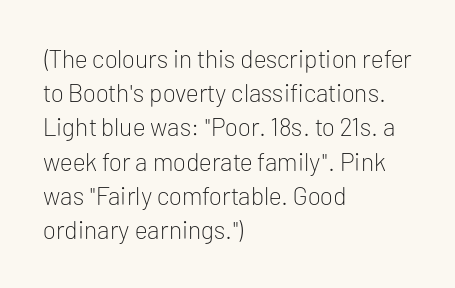
The image shows 25 px text type, upright; set left-aligned, normal line spacing (1.37x), normal letter spacing, not underlined.
